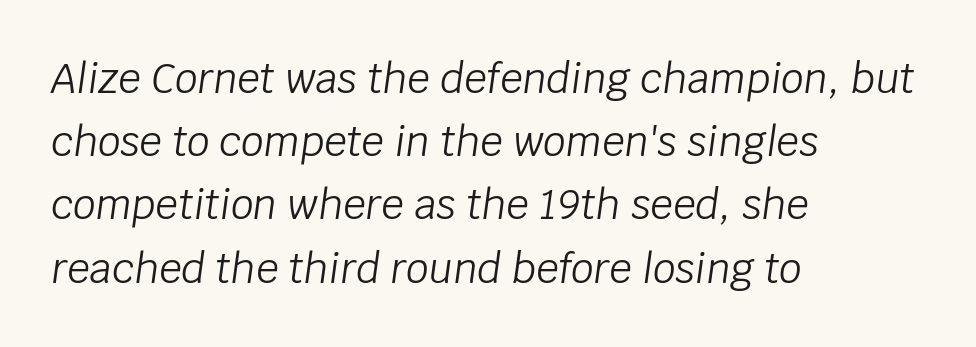
In CSS terms this would be text-align: left. Each letter keeps its own natural width here, so spacing adapts to shape. When letters slant like this, we call the style italic. No chunkiness to these letters — they're not bold. Only glyphs here, with clear space below each row. There is no visible air inserted between adjacent glyphs.
